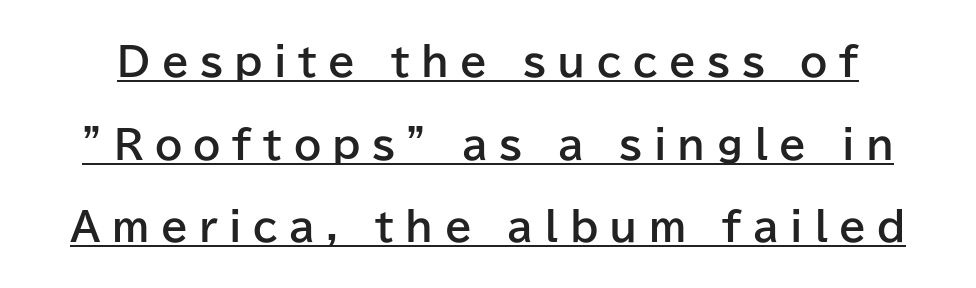
Q: Is the text bold? A: Yes.
Q: Is the text italic (slanted)? A: No, it is upright.
Q: Is the typeface a serif or a sans-serif typeface? A: Sans-serif.
Q: Is the text underlined? A: Yes.
Q: Is the spacing between letters normal or unusually wide? A: Unusually wide.
Q: Is the spacing between lines tight, normal or loose? A: Loose.
Q: Width (condensed, normal, or wide)? A: Normal.
Q: Stroke contrast? A: Low.
Q: x-height? A: Medium.
Q: Monospaced? A: No.
